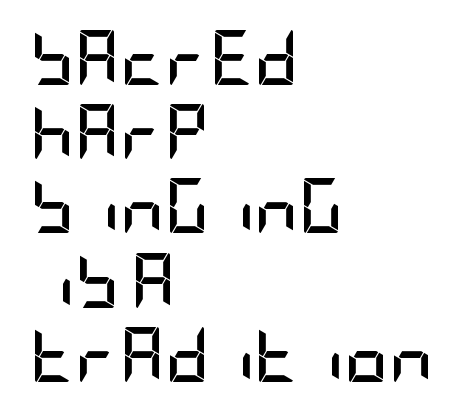
Words float on clear page, feet unadorned. Look at the tracking — it's just the regular setting, nothing added. Is there much room between lines? A standard amount, neither cramped nor airy. Set as a true bold cut, around the 700 mark. Vertical strokes here are truly vertical.
